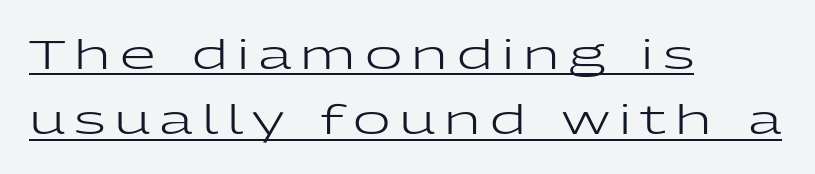
The strokes carry an ordinary text weight at most. Reading down the block, your eye returns to a fixed left position each line. These lines sit exactly where default settings would place them. Is this a fixed-width face? No — the glyphs have proportional, varying widths. In terms of letterform style, serifs are entirely absent.
